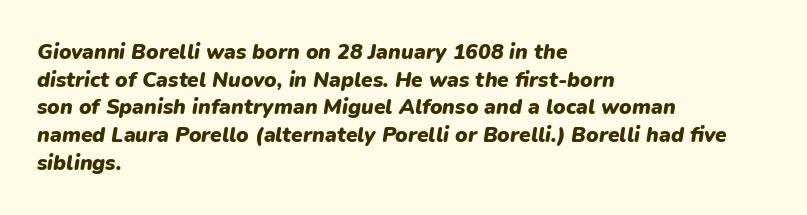
Q: Is the text bold? A: Yes.
Q: Is the text italic (slanted)? A: Yes, it leans right by about 9 degrees.
Q: Is the text underlined? A: No.
Q: How is the paragraph aligned? A: Left-aligned.
Q: Is the spacing between letters normal or unusually wide? A: Normal.
Q: Is the spacing between lines tight, normal or loose? A: Normal.
